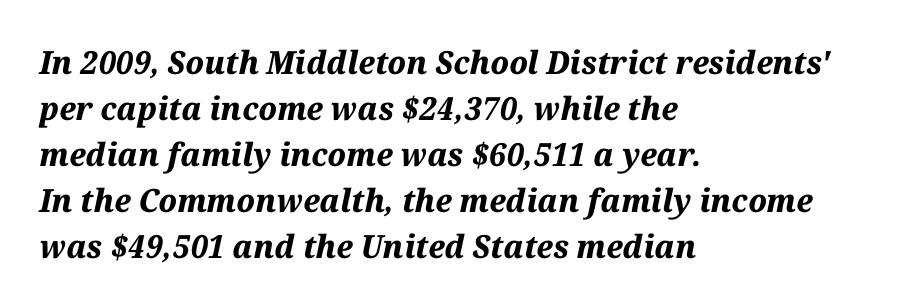
Proportional: the letters do not fall into vertical columns. Look at the tracking — it's just the regular setting, nothing added. Teacher's note: observe the even left margin — that is flush-left alignment. Baseline-to-baseline distance is the conventional proportion of letter height. Observe the lean: these are italic letterforms.
